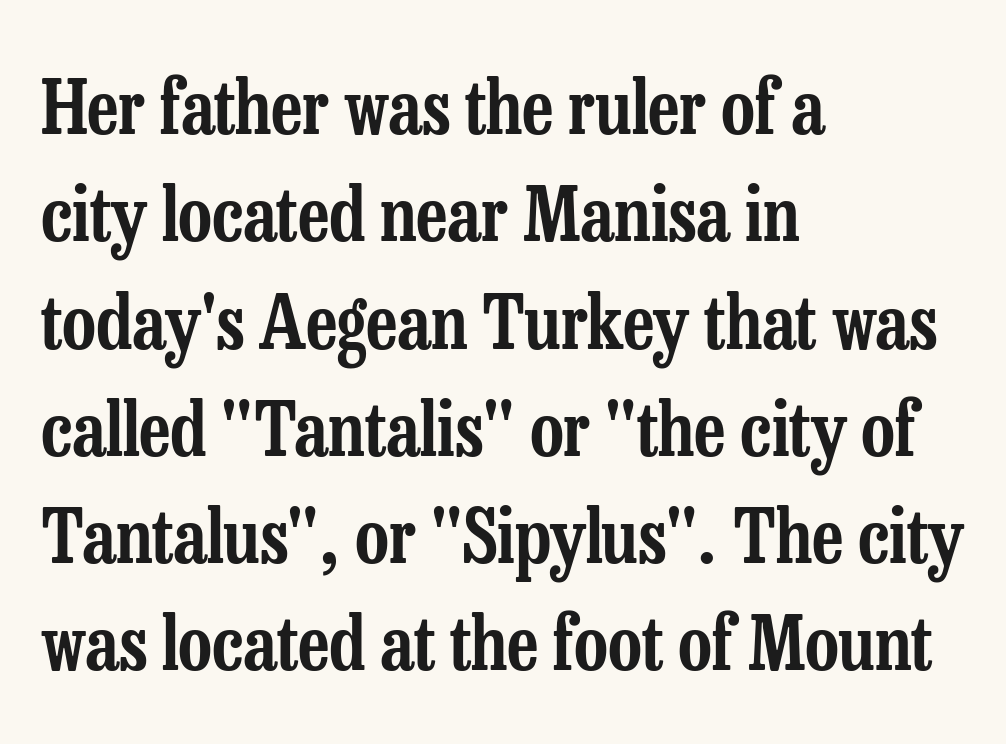
{"serif": "yes", "italic": "no", "width": "condensed", "stroke_contrast": "low", "x_height": "medium", "monospaced": "no", "underline": "no", "align": "left", "line_spacing": "normal", "line_spacing_ratio": 1.45, "letter_spacing": "normal", "letter_spacing_em": 0.0, "glyph_px": 74}
